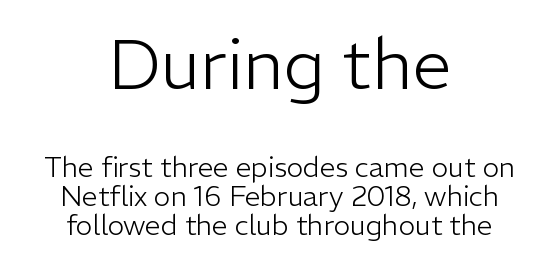
{"serif": "no", "italic": "no", "bold": "no", "weight": "light", "width": "normal", "stroke_contrast": "low", "x_height": "medium", "monospaced": "no", "underline": "no", "align": "center", "line_spacing": "tight", "line_spacing_ratio": 1.04, "letter_spacing": "normal", "letter_spacing_em": 0.0, "larger_block": "first", "size_ratio": 2.5, "glyph_px": 70}
